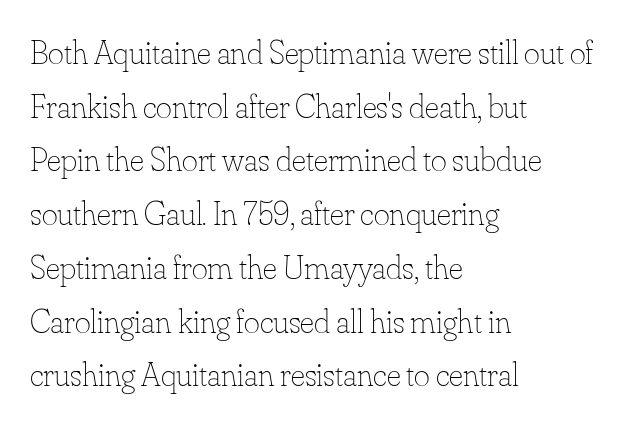
Q: Is the text bold? A: No.
Q: Is the text italic (slanted)? A: No, it is upright.
Q: Is the text underlined? A: No.
Q: How is the paragraph aligned? A: Left-aligned.
Q: Is the spacing between letters normal or unusually wide? A: Normal.
Q: Is the spacing between lines tight, normal or loose? A: Normal.
Q: Width (condensed, normal, or wide)? A: Normal.
Q: Stroke contrast? A: Low.
Q: x-height? A: Small.
Q: Monospaced? A: No.
